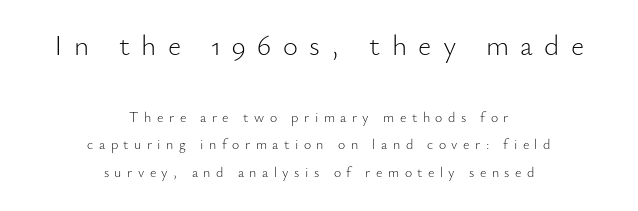
{"serif": "no", "italic": "no", "bold": "no", "weight": "light", "width": "normal", "stroke_contrast": "low", "x_height": "small", "monospaced": "no", "underline": "no", "align": "center", "line_spacing": "loose", "line_spacing_ratio": 1.98, "letter_spacing": "wide", "letter_spacing_em": 0.39, "larger_block": "first", "size_ratio": 2.07, "glyph_px": 29}
